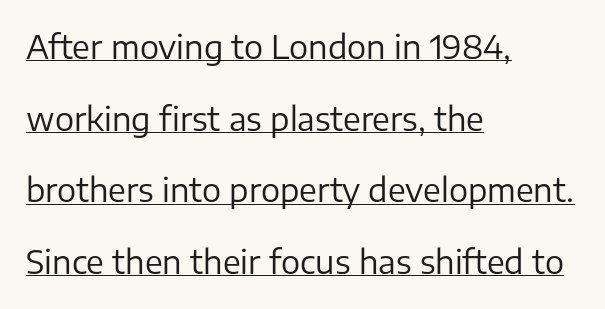
{"serif": "no", "italic": "no", "bold": "no", "weight": "regular", "width": "normal", "stroke_contrast": "low", "x_height": "medium", "monospaced": "no", "underline": "yes", "align": "left", "line_spacing": "loose", "line_spacing_ratio": 2.24, "letter_spacing": "normal", "letter_spacing_em": 0.0, "glyph_px": 32}
